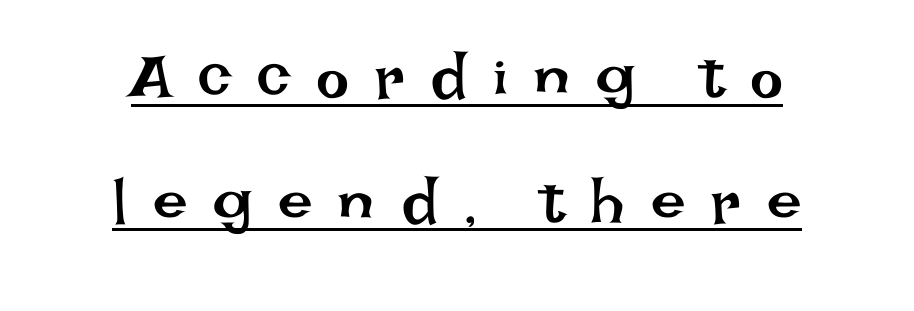
Is this a fixed-width face? No — the glyphs have proportional, varying widths. What's the leading like? Stretched, with rows far apart. The rendering positions every line midway between the sides. When letters stand straight like this, we call the style roman or upright. Emphasis is given by a line drawn under the lettering.
